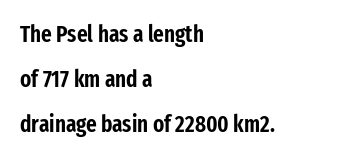
{"italic": "no", "underline": "no", "align": "left", "line_spacing": "loose", "line_spacing_ratio": 1.95, "letter_spacing": "normal", "letter_spacing_em": 0.0, "glyph_px": 23}
